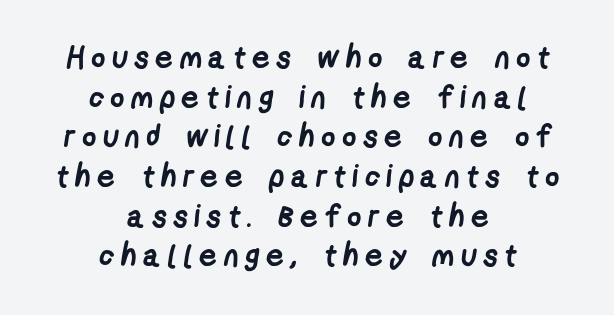
{"serif": "no", "bold": "yes", "weight": "semibold", "width": "condensed", "stroke_contrast": "low", "x_height": "medium", "monospaced": "no", "underline": "no", "align": "center", "line_spacing": "normal", "line_spacing_ratio": 1.28, "letter_spacing": "wide", "letter_spacing_em": 0.21, "glyph_px": 31}
